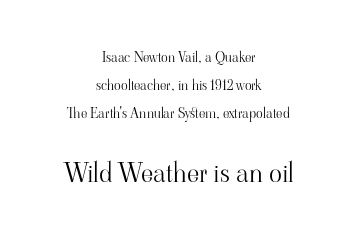
Summary of weight: not heavy and not bold. Whoever set this chose breathing room over compactness in the vertical rhythm. No word sits above an underline. Letter spacing: default. This is roman type, the default non-slanted kind.
